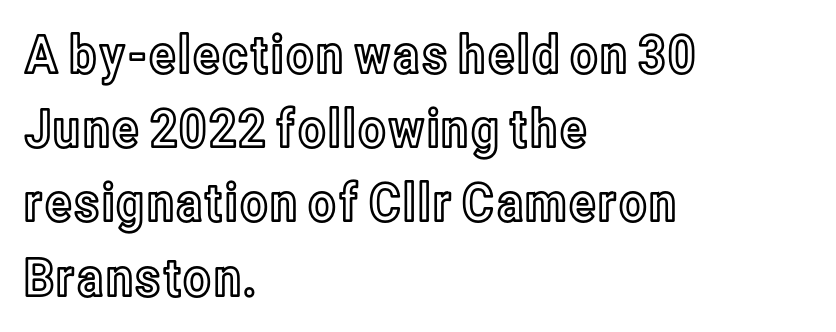
{"italic": "no", "width": "condensed", "x_height": "medium", "monospaced": "no", "underline": "no", "align": "left", "line_spacing": "normal", "line_spacing_ratio": 1.4, "letter_spacing": "normal", "letter_spacing_em": 0.0, "glyph_px": 53}
